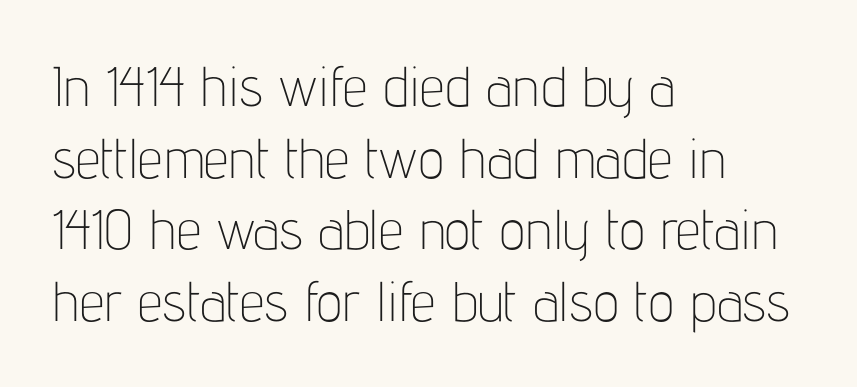
Q: Is the text bold? A: No.
Q: Is the text italic (slanted)? A: No, it is upright.
Q: Is the typeface a serif or a sans-serif typeface? A: Sans-serif.
Q: Is the text underlined? A: No.
Q: How is the paragraph aligned? A: Left-aligned.
Q: Is the spacing between letters normal or unusually wide? A: Normal.
Q: Is the spacing between lines tight, normal or loose? A: Normal.
Q: Width (condensed, normal, or wide)? A: Condensed.
Q: Stroke contrast? A: Low.
Q: x-height? A: Medium.
Q: Monospaced? A: No.
